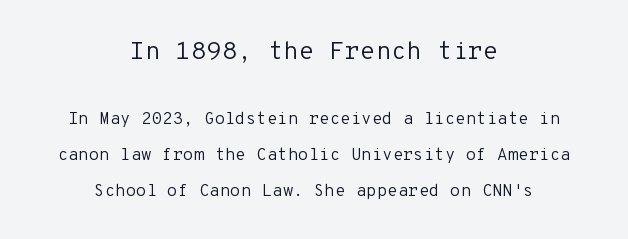
{"italic": "no", "bold": "no", "underline": "no", "align": "center", "line_spacing": "loose", "line_spacing_ratio": 2.1, "letter_spacing": "normal", "letter_spacing_em": 0.0, "larger_block": "first", "size_ratio": 1.47, "glyph_px": 25}
